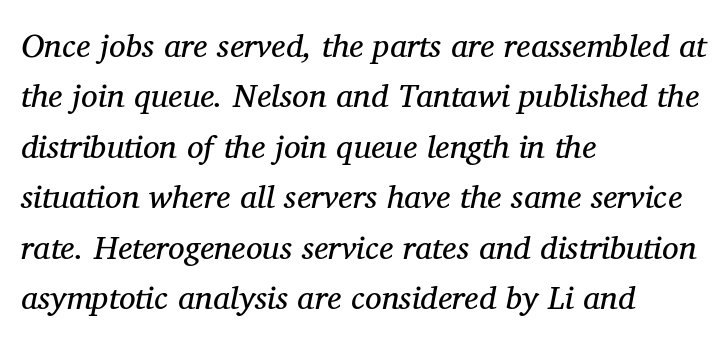
Each letter keeps its own natural width here, so spacing adapts to shape. Is the block centered? No — it sits flush against the left margin. In terms of letterspacing, this is plain default setting. The letters look calm and open, with moderate or lighter stems. Is this a sans? No — the strokes have serifs. This block has exactly the height ordinary leading produces.
